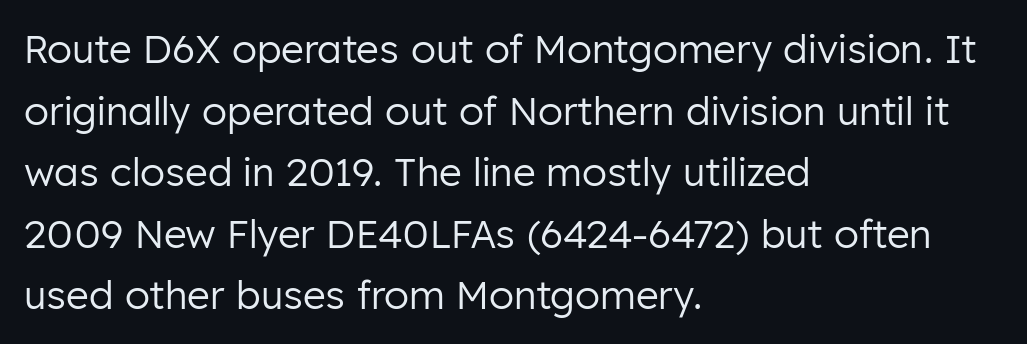
{"serif": "no", "italic": "no", "bold": "no", "weight": "regular", "width": "normal", "stroke_contrast": "low", "x_height": "medium", "monospaced": "no", "underline": "no", "align": "left", "line_spacing": "normal", "line_spacing_ratio": 1.58, "letter_spacing": "normal", "letter_spacing_em": 0.0, "glyph_px": 39}
